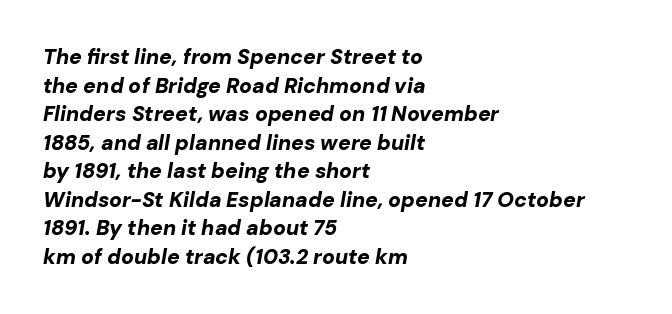
{"italic": "yes", "lean": "right", "slant_degrees": 10, "bold": "yes", "underline": "no", "align": "left", "line_spacing": "normal", "line_spacing_ratio": 1.36, "letter_spacing": "normal", "letter_spacing_em": 0.0, "glyph_px": 21}
